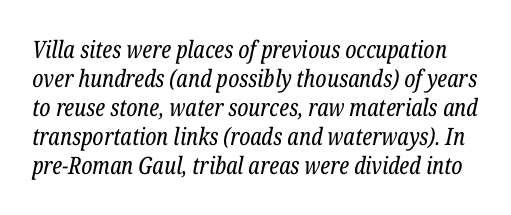
Q: Is the text bold? A: No.
Q: Is the text italic (slanted)? A: Yes, it leans right by about 12 degrees.
Q: Is the text underlined? A: No.
Q: Is the spacing between letters normal or unusually wide? A: Normal.
